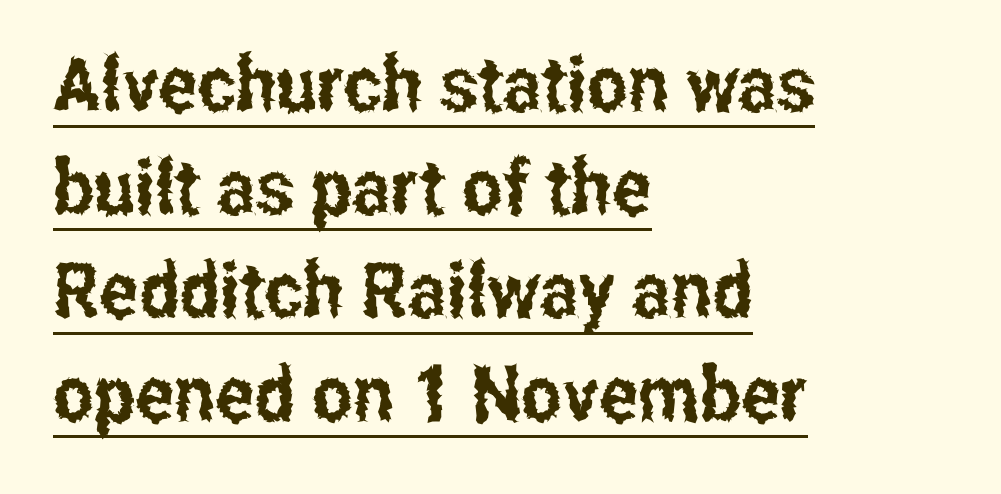
Q: Is the text italic (slanted)? A: No, it is upright.
Q: Is the typeface a serif or a sans-serif typeface? A: Sans-serif.
Q: Is the text underlined? A: Yes.
Q: How is the paragraph aligned? A: Left-aligned.
Q: Is the spacing between letters normal or unusually wide? A: Normal.
Q: Is the spacing between lines tight, normal or loose? A: Normal.
Q: Width (condensed, normal, or wide)? A: Condensed.
Q: Stroke contrast? A: Low.
Q: x-height? A: Medium.
Q: Monospaced? A: No.
